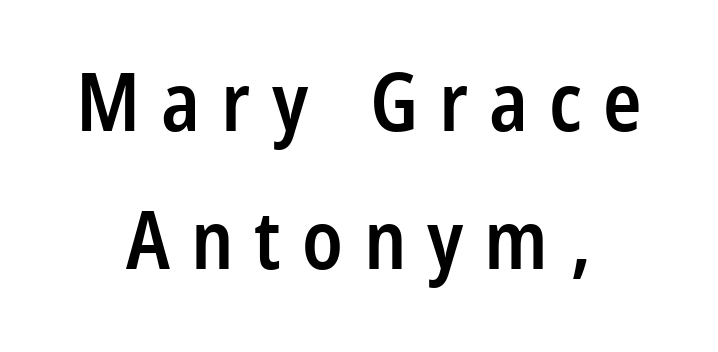
Observe the wide spacing: letters keep a clear distance from each other. Unlike italic type, these characters show no tilt at all. This is sans-serif lettering, the kind often seen on screens and signage. Character widths vary here, with narrow letters taking less room than wide ones. Lines of text with bare space underneath. The passage is arranged like a title page — every line centered.
